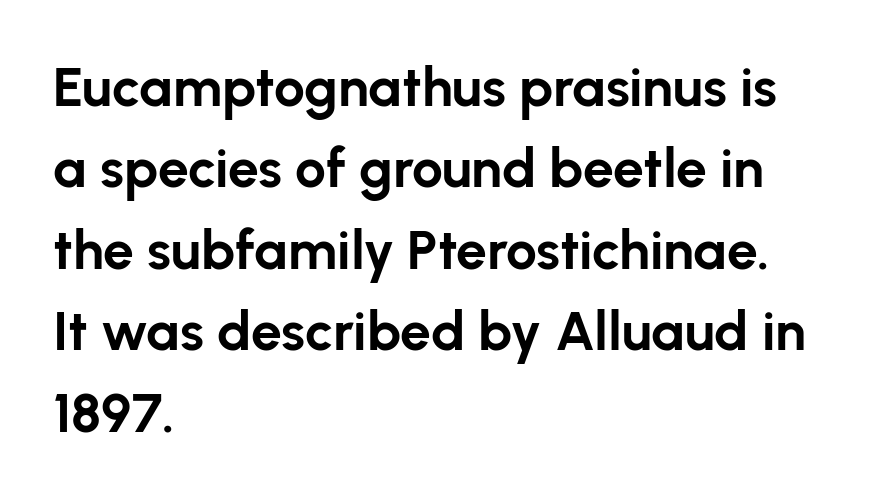
The image shows 55 px bold sans-serif type, upright; set left-aligned, normal line spacing (1.48x), normal letter spacing, not underlined; low stroke contrast and a medium x-height.
